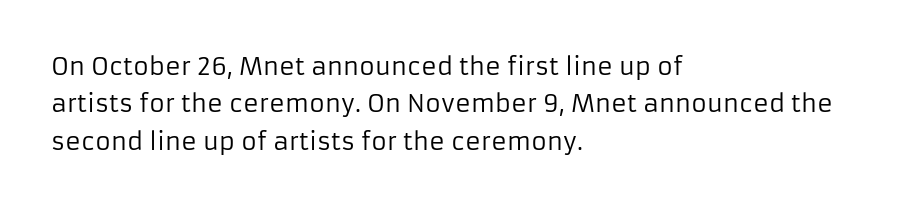
The image shows 24 px text type, upright; set left-aligned, normal line spacing (1.56x), normal letter spacing, not underlined.
